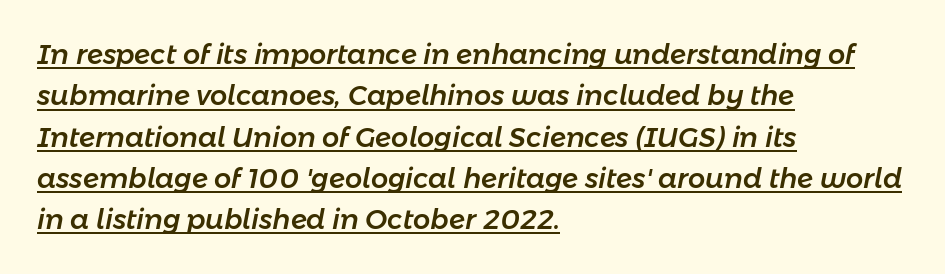
The image shows 27 px text type, italic (leaning right); set left-aligned, normal line spacing (1.53x), normal letter spacing, underlined.
